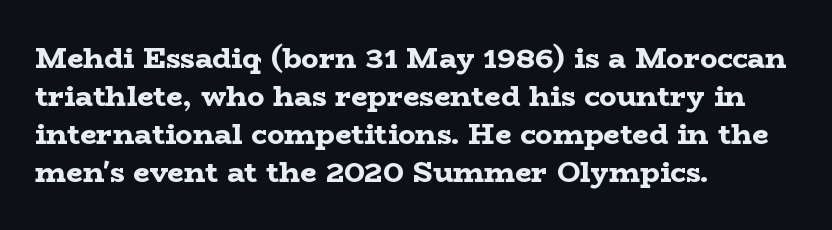
The strip under each line holds only bare page. Here the glyphs are tracked normally, forming tight word shapes. The lines are quadded left. Ascenders rise straight up at ninety degrees. The rendering shows small feet on the letterforms — a serif design.
